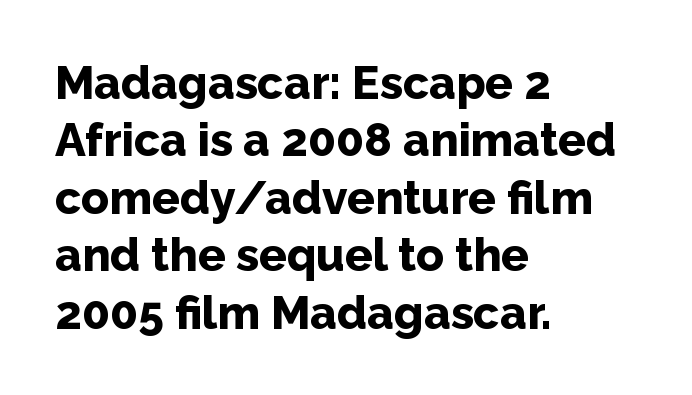
The image shows 46 px bold sans-serif type, upright; set left-aligned, normal line spacing (1.25x), normal letter spacing, not underlined; low stroke contrast and a medium x-height.
